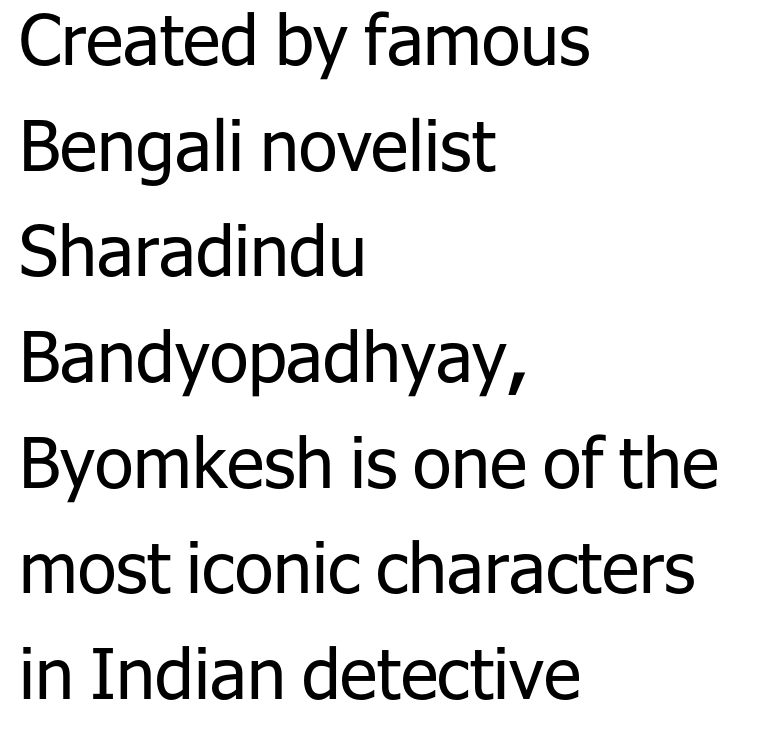
{"serif": "no", "italic": "no", "bold": "no", "weight": "regular", "width": "normal", "stroke_contrast": "low", "x_height": "medium", "monospaced": "no", "underline": "no", "align": "left", "line_spacing": "normal", "line_spacing_ratio": 1.51, "letter_spacing": "normal", "letter_spacing_em": 0.0, "glyph_px": 70}
